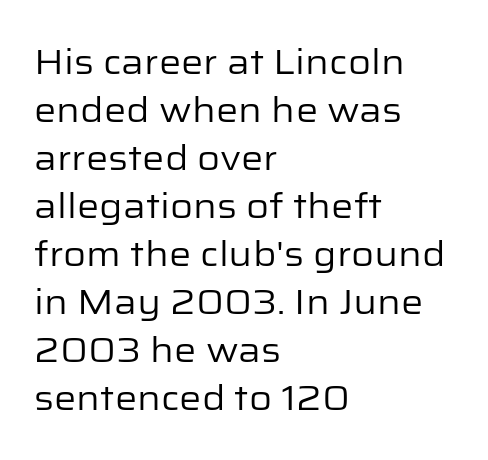
Q: Is the text bold? A: No.
Q: Is the text italic (slanted)? A: No, it is upright.
Q: Is the typeface a serif or a sans-serif typeface? A: Sans-serif.
Q: Is the text underlined? A: No.
Q: How is the paragraph aligned? A: Left-aligned.
Q: Is the spacing between letters normal or unusually wide? A: Normal.
Q: Is the spacing between lines tight, normal or loose? A: Normal.
Q: Width (condensed, normal, or wide)? A: Normal.
Q: Stroke contrast? A: Low.
Q: x-height? A: Medium.
Q: Monospaced? A: No.
